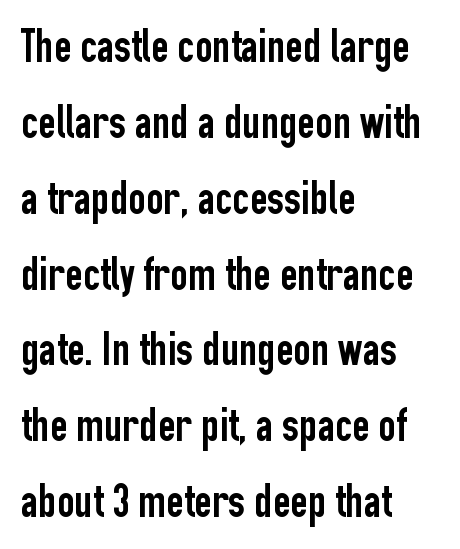
{"serif": "no", "italic": "no", "width": "condensed", "stroke_contrast": "low", "x_height": "medium", "monospaced": "no", "underline": "no", "align": "left", "line_spacing": "normal", "line_spacing_ratio": 1.58, "letter_spacing": "normal", "letter_spacing_em": 0.0, "glyph_px": 48}
